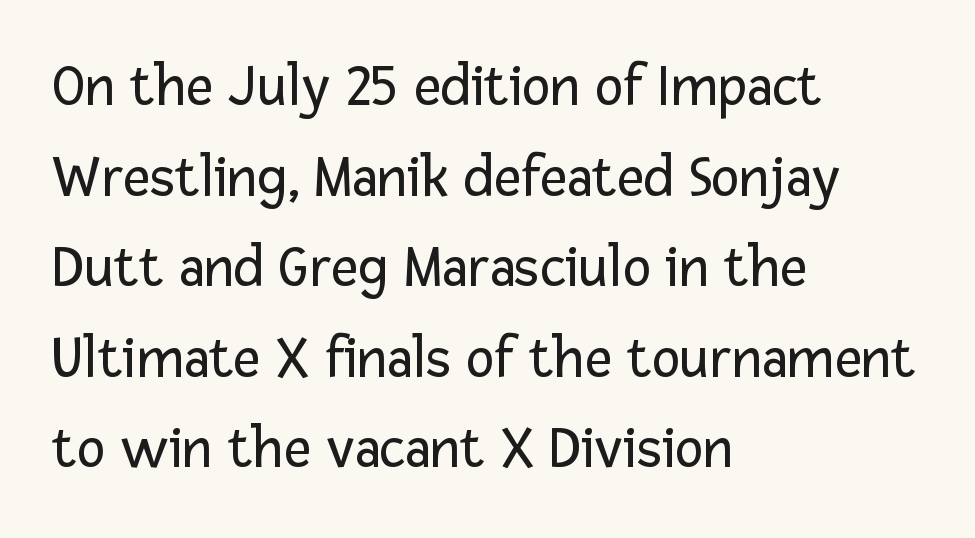
The paragraph shown leans on its left margin. Rendered with straight, roman letterforms. Honestly, there is no underline to notice here at all. Weight: regular or lighter.
